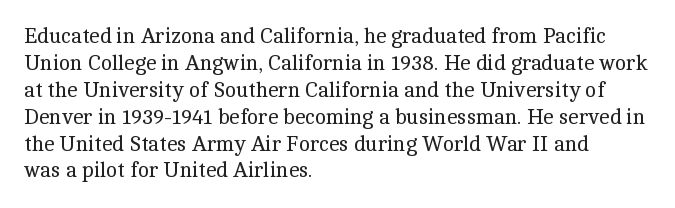
The image shows 21 px text type, upright; set left-aligned, normal line spacing (1.28x), normal letter spacing, not underlined.
